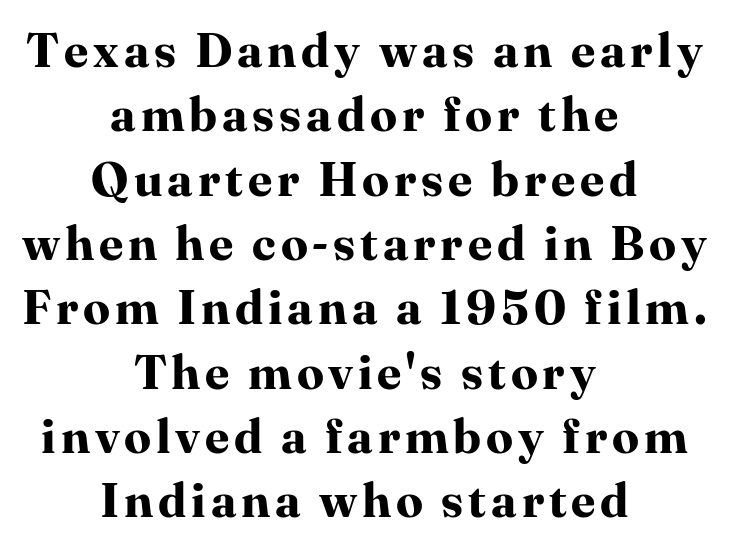
Q: Is the text bold? A: Yes.
Q: Is the text italic (slanted)? A: No, it is upright.
Q: Is the typeface a serif or a sans-serif typeface? A: Serif.
Q: Is the text underlined? A: No.
Q: How is the paragraph aligned? A: Centered.
Q: Is the spacing between lines tight, normal or loose? A: Normal.
Q: Width (condensed, normal, or wide)? A: Normal.
Q: Stroke contrast? A: High.
Q: x-height? A: Medium.
Q: Monospaced? A: No.
